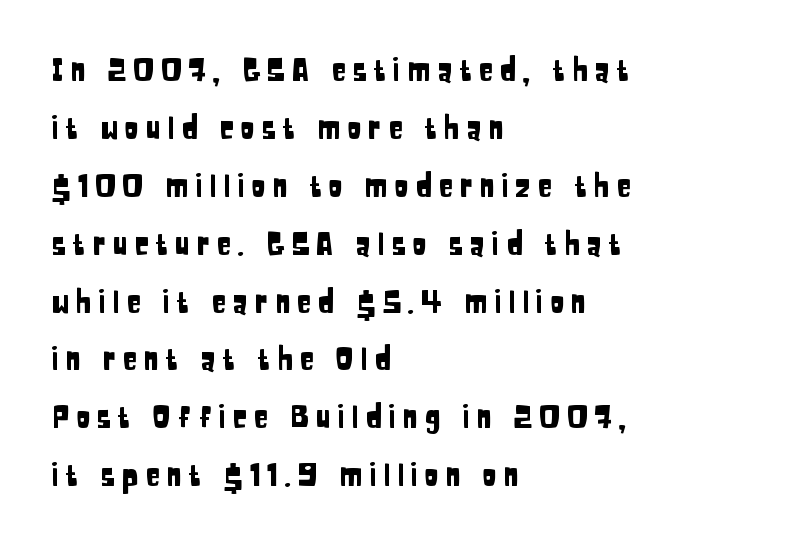
The image shows 30 px condensed sans-serif type, upright; set left-aligned, loose line spacing (1.93x), unusually wide letter spacing (+0.21 em), not underlined; low stroke contrast and a large x-height.
